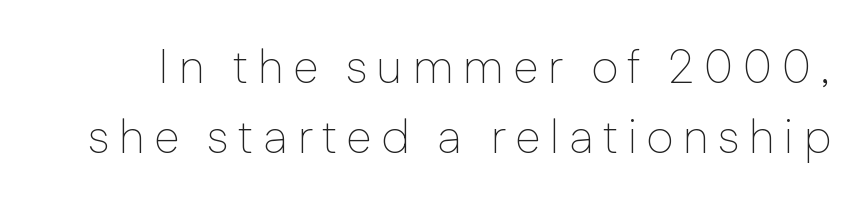
Q: Is the text bold? A: No.
Q: Is the text italic (slanted)? A: No, it is upright.
Q: Is the typeface a serif or a sans-serif typeface? A: Sans-serif.
Q: Is the text underlined? A: No.
Q: Is the spacing between lines tight, normal or loose? A: Normal.
Q: Width (condensed, normal, or wide)? A: Normal.
Q: Stroke contrast? A: Low.
Q: x-height? A: Medium.
Q: Monospaced? A: No.
